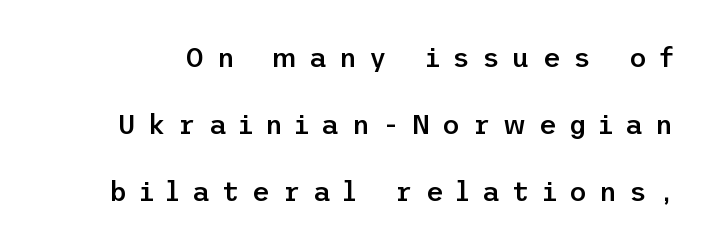
The image shows 27 px text type, upright; set loose line spacing (2.49x), unusually wide letter spacing (+0.47 em), not underlined.
